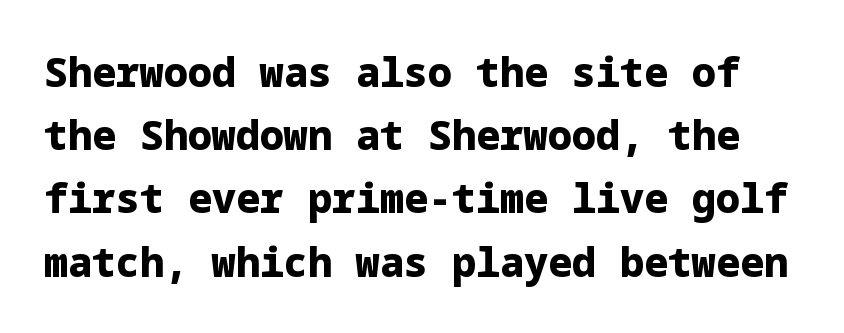
This sample uses plain, unmodified letter spacing. Weight check: bold — yes, fully. The baseline area is clear. Characters remain perfectly vertical along every line. In terms of letterform style, serifs are entirely absent.
